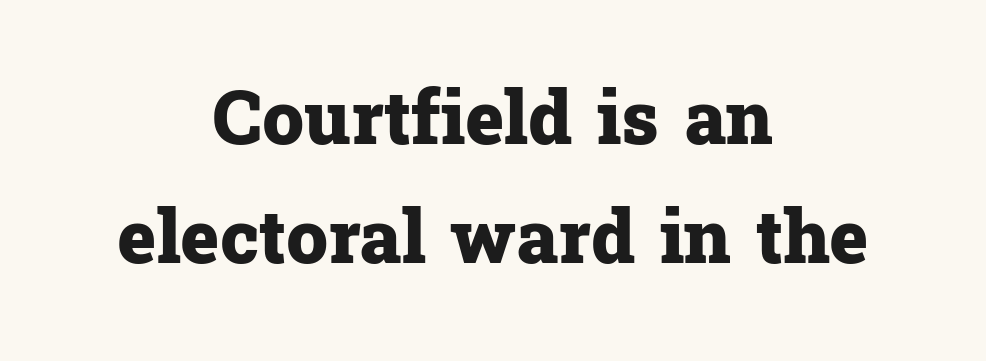
Beneath every word, the page is bare. Character widths vary here, with narrow letters taking less room than wide ones. The text block is weighted toward neither margin, spreading evenly from the middle. It's the straight-up-and-down kind of type. The designer went with a serif here, giving each stem small feet.
